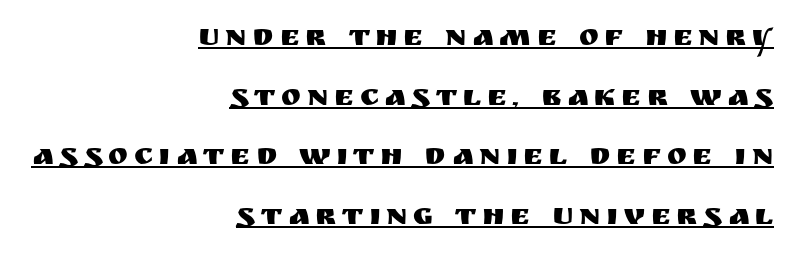
The image shows 30 px sans-serif type, upright; set right-aligned, loose line spacing (1.99x), underlined; medium stroke contrast and a large x-height.
